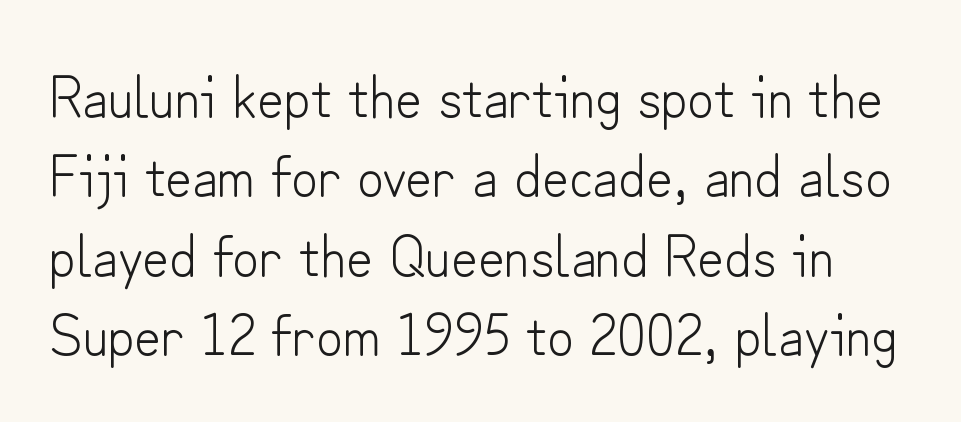
The rows are spaced the way most documents space them. The passage shown is typeset with a sans-serif family. A bare baseline throughout the passage. Here the designer chose a conventional face with non-uniform glyph widths. The lettering holds an erect, upright posture throughout. Stems and bowls with no extra thickness — not bold.
